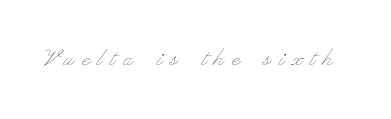
{"bold": "no", "weight": "thin", "width": "wide", "stroke_contrast": "low", "x_height": "small", "monospaced": "no", "underline": "no", "letter_spacing": "wide", "letter_spacing_em": 0.29, "glyph_px": 28}
